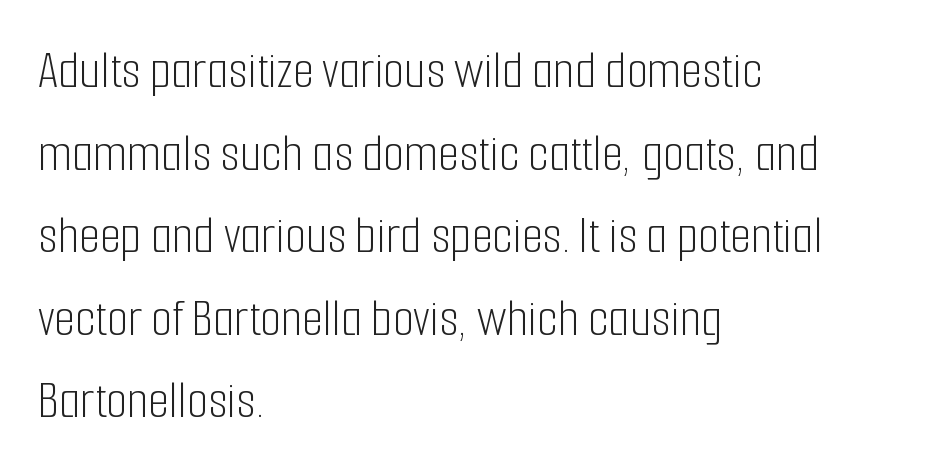
{"serif": "no", "italic": "no", "bold": "no", "weight": "light", "width": "condensed", "stroke_contrast": "low", "x_height": "medium", "monospaced": "no", "underline": "no", "align": "left", "line_spacing": "normal", "line_spacing_ratio": 1.53, "letter_spacing": "normal", "letter_spacing_em": 0.0, "glyph_px": 54}
